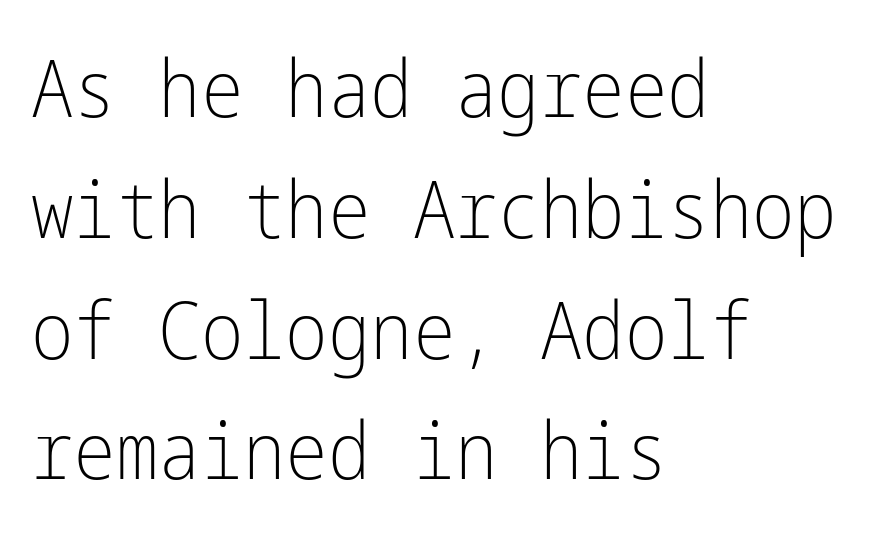
Tracking here is standard; glyphs follow each other at the usual distance. Is there much room between lines? A standard amount, neither cramped nor airy. The type sits square on the baseline with zero lean. Left-aligned paragraph, ragged on the right.
